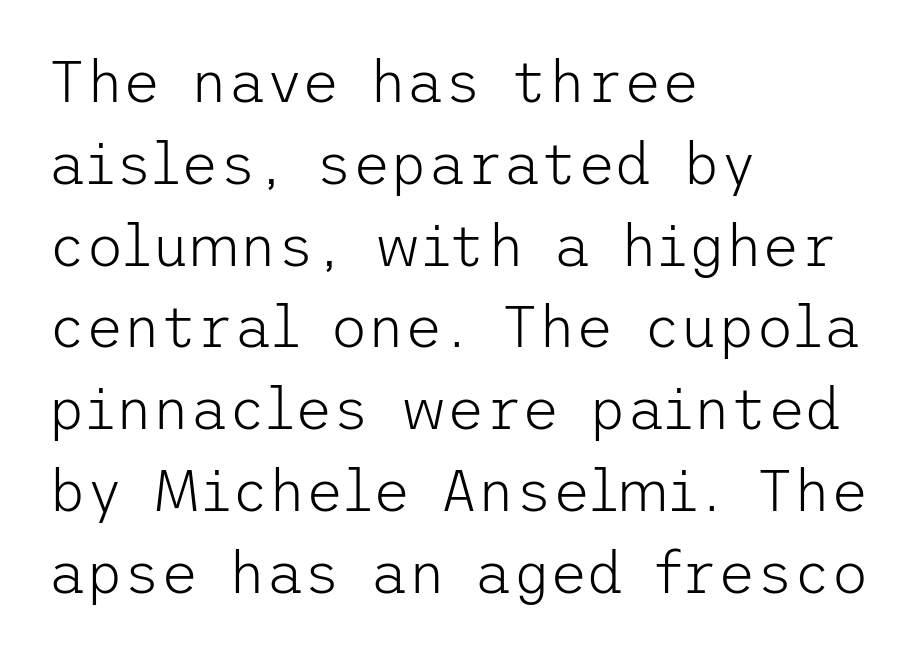
Q: Is the text bold? A: No.
Q: Is the text italic (slanted)? A: No, it is upright.
Q: Is the typeface a serif or a sans-serif typeface? A: Sans-serif.
Q: Is the text underlined? A: No.
Q: How is the paragraph aligned? A: Left-aligned.
Q: Is the spacing between letters normal or unusually wide? A: Normal.
Q: Is the spacing between lines tight, normal or loose? A: Normal.
Q: Width (condensed, normal, or wide)? A: Normal.
Q: Stroke contrast? A: Low.
Q: x-height? A: Medium.
